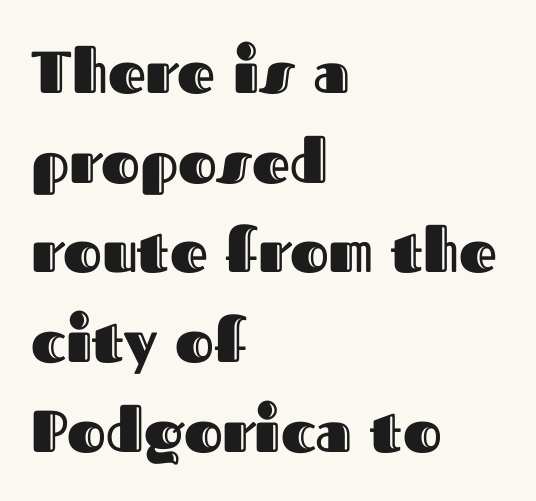
Q: Is the text italic (slanted)? A: No, it is upright.
Q: Is the text underlined? A: No.
Q: How is the paragraph aligned? A: Left-aligned.
Q: Is the spacing between letters normal or unusually wide? A: Normal.
Q: Is the spacing between lines tight, normal or loose? A: Normal.
Q: Width (condensed, normal, or wide)? A: Normal.
Q: x-height? A: Medium.
Q: Monospaced? A: No.
